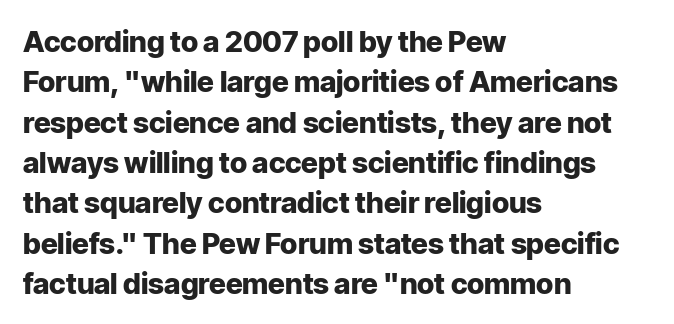
Q: Is the text bold? A: Yes.
Q: Is the text italic (slanted)? A: No, it is upright.
Q: Is the typeface a serif or a sans-serif typeface? A: Sans-serif.
Q: Is the text underlined? A: No.
Q: How is the paragraph aligned? A: Left-aligned.
Q: Is the spacing between letters normal or unusually wide? A: Normal.
Q: Is the spacing between lines tight, normal or loose? A: Normal.
Q: Width (condensed, normal, or wide)? A: Normal.
Q: Stroke contrast? A: Low.
Q: x-height? A: Medium.
Q: Monospaced? A: No.
